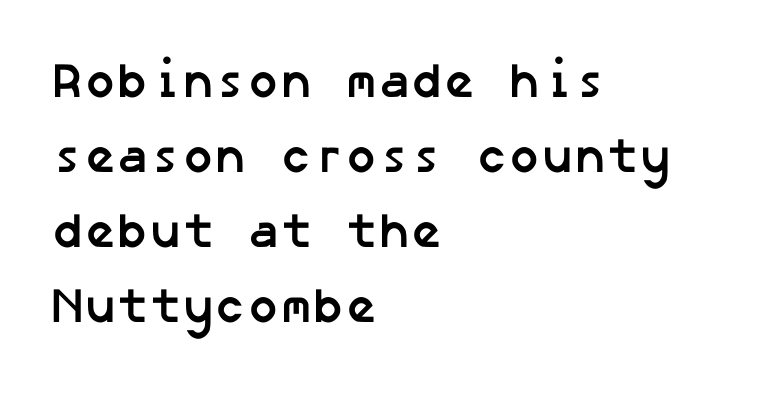
Q: Is the text bold? A: Yes.
Q: Is the typeface a serif or a sans-serif typeface? A: Sans-serif.
Q: Is the text underlined? A: No.
Q: How is the paragraph aligned? A: Left-aligned.
Q: Is the spacing between letters normal or unusually wide? A: Normal.
Q: Is the spacing between lines tight, normal or loose? A: Normal.
Q: Width (condensed, normal, or wide)? A: Normal.
Q: Stroke contrast? A: Low.
Q: x-height? A: Medium.
